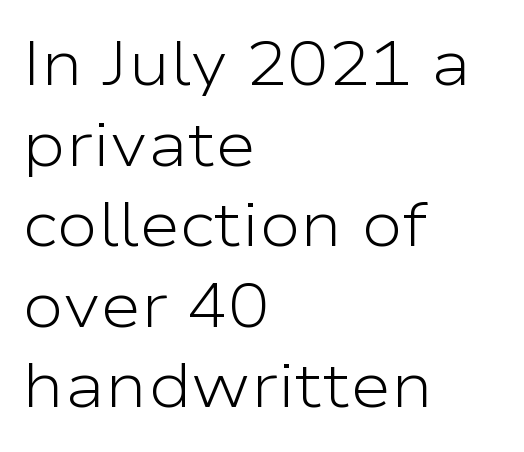
The font family rendered here belongs to the sans-serif group. It's the straight-up-and-down kind of type. Rows of type keep a routine distance in the vertical direction. Underlining? Definitely not there.
